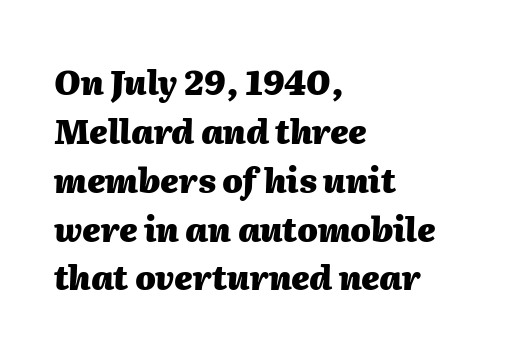
{"italic": "yes", "lean": "right", "slant_degrees": 2, "bold": "yes", "weight": "heavy", "width": "normal", "stroke_contrast": "medium", "x_height": "medium", "monospaced": "no", "underline": "no", "align": "left", "line_spacing": "normal", "line_spacing_ratio": 1.48, "letter_spacing": "normal", "letter_spacing_em": 0.0, "glyph_px": 33}
